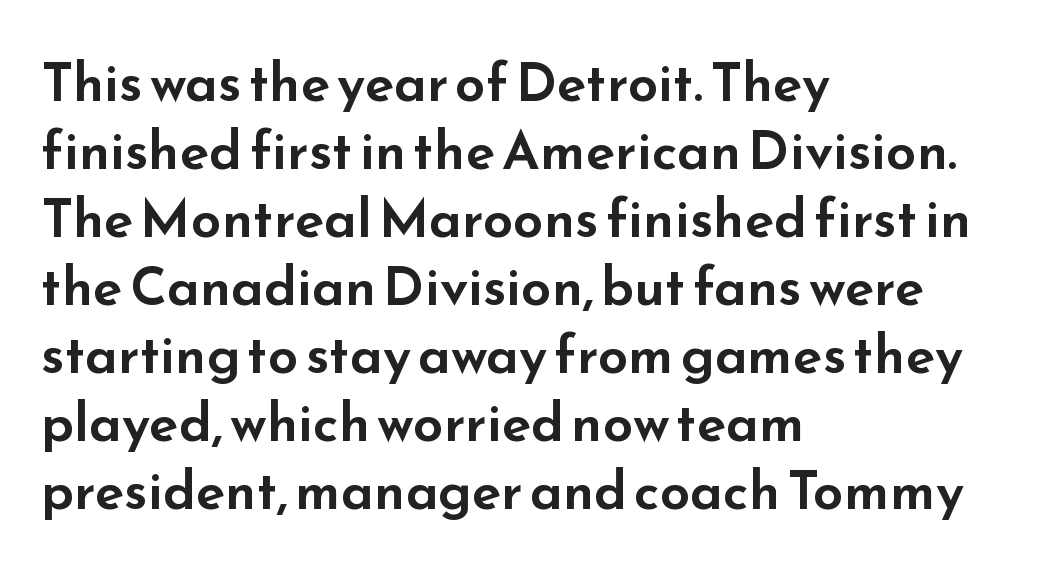
Q: Is the text italic (slanted)? A: No, it is upright.
Q: Is the typeface a serif or a sans-serif typeface? A: Sans-serif.
Q: Is the text underlined? A: No.
Q: How is the paragraph aligned? A: Left-aligned.
Q: Is the spacing between letters normal or unusually wide? A: Normal.
Q: Is the spacing between lines tight, normal or loose? A: Normal.
Q: Width (condensed, normal, or wide)? A: Wide.
Q: Stroke contrast? A: Low.
Q: x-height? A: Small.
Q: Monospaced? A: No.
